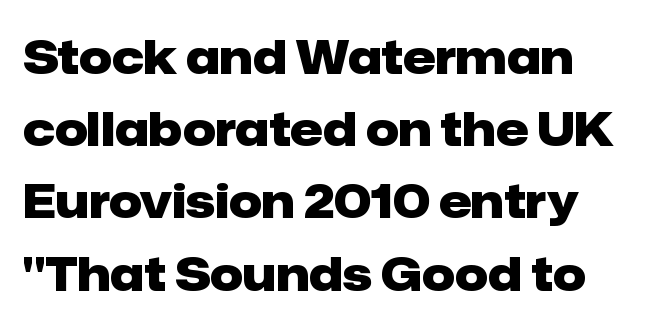
{"serif": "no", "italic": "no", "bold": "yes", "weight": "heavy", "width": "normal", "stroke_contrast": "low", "x_height": "medium", "monospaced": "no", "underline": "no", "line_spacing": "normal", "line_spacing_ratio": 1.57, "letter_spacing": "normal", "letter_spacing_em": 0.0, "glyph_px": 46}
